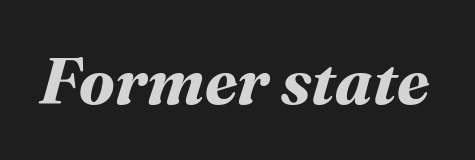
{"bold": "yes", "weight": "bold", "width": "normal", "stroke_contrast": "medium", "x_height": "medium", "monospaced": "no", "underline": "no", "letter_spacing": "normal", "letter_spacing_em": 0.0, "glyph_px": 66}
